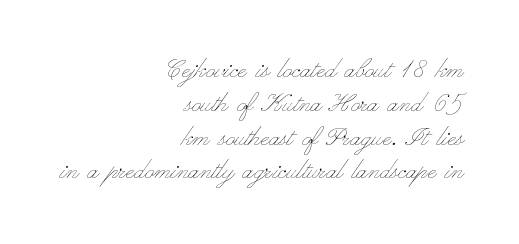
The image shows 31 px thin, wide type; set right-aligned, tight line spacing (1.09x), normal letter spacing, not underlined; low stroke contrast and a small x-height.
